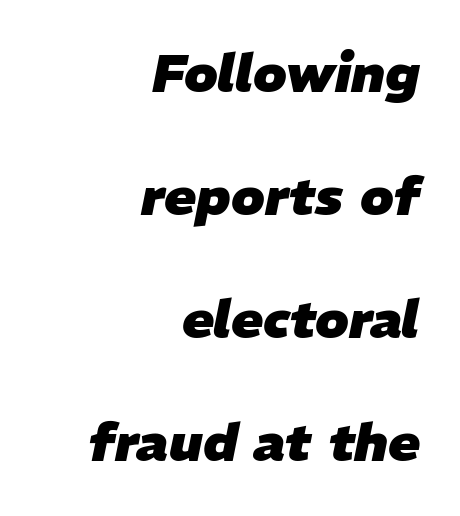
{"italic": "yes", "lean": "right", "slant_degrees": 11, "bold": "yes", "weight": "heavy", "width": "normal", "stroke_contrast": "low", "x_height": "medium", "monospaced": "no", "underline": "no", "align": "right", "line_spacing": "loose", "line_spacing_ratio": 2.32, "letter_spacing": "normal", "letter_spacing_em": 0.0, "glyph_px": 53}
